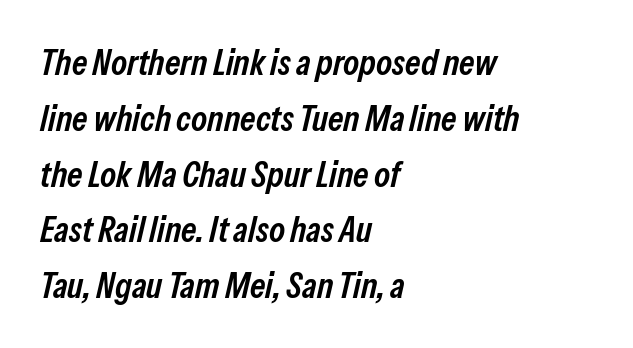
{"italic": "yes", "lean": "right", "slant_degrees": 13, "bold": "semi", "weight": "semibold", "width": "condensed", "stroke_contrast": "low", "x_height": "medium", "monospaced": "no", "underline": "no", "align": "left", "line_spacing": "normal", "line_spacing_ratio": 1.55, "letter_spacing": "normal", "letter_spacing_em": 0.0, "glyph_px": 36}
